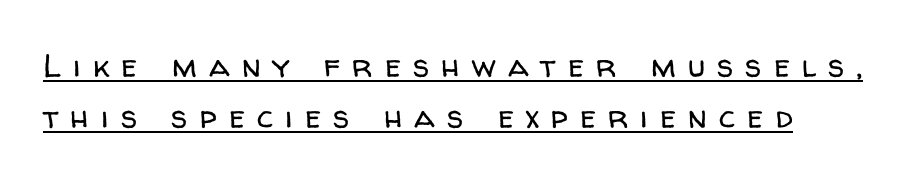
The image shows 32 px regular-weight sans-serif type, upright; set left-aligned, normal line spacing (1.6x), unusually wide letter spacing (+0.38 em), underlined; low stroke contrast and a medium x-height.
